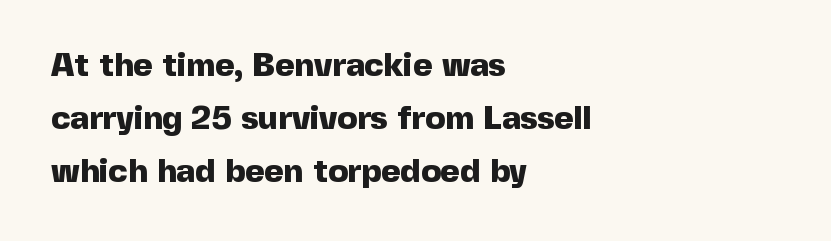
The image shows 33 px heavy sans-serif type, upright; set left-aligned, normal line spacing (1.61x), normal letter spacing, not underlined; a medium x-height.
